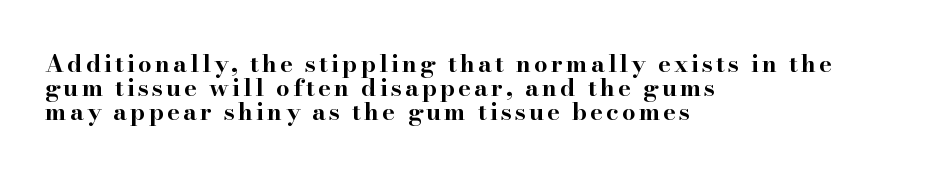
{"italic": "no", "bold": "yes", "underline": "no", "align": "left", "line_spacing": "tight", "line_spacing_ratio": 0.99, "glyph_px": 24}
